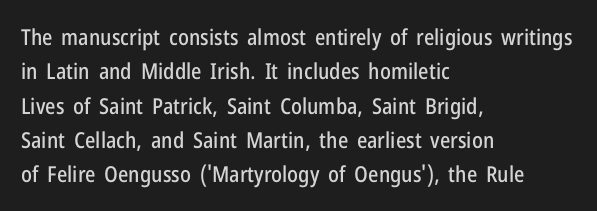
Teacher's note: observe the even left margin — that is flush-left alignment. The passage shown has conventional tracking throughout. It's the straight-up-and-down kind of type. The block of text has a typical density, with ordinary space between rows. The area under the type is left untouched.
